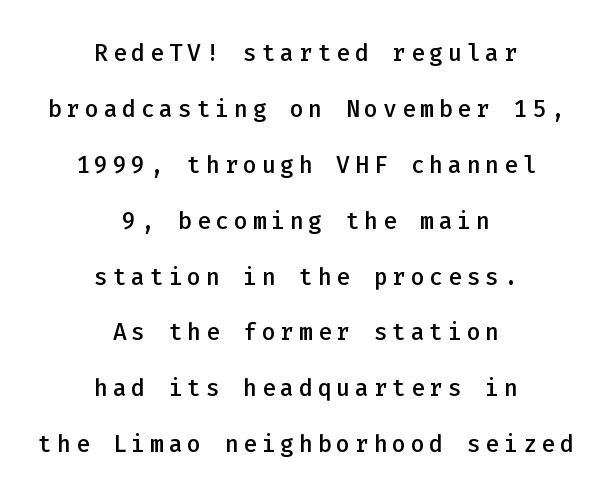
Q: Is the text bold? A: Semi-bold.
Q: Is the text italic (slanted)? A: No, it is upright.
Q: Is the text underlined? A: No.
Q: How is the paragraph aligned? A: Centered.
Q: Is the spacing between letters normal or unusually wide? A: Unusually wide.
Q: Is the spacing between lines tight, normal or loose? A: Loose.
